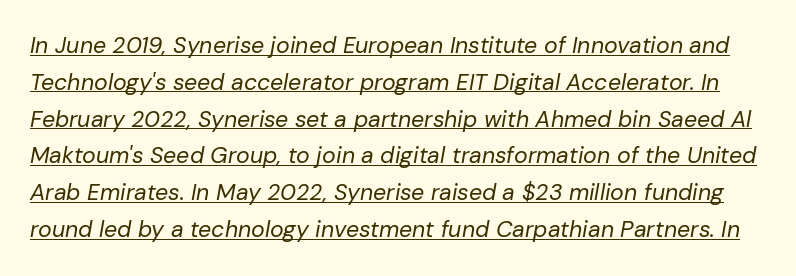
Q: Is the text bold? A: No.
Q: Is the text italic (slanted)? A: Yes, it leans right by about 10 degrees.
Q: Is the text underlined? A: Yes.
Q: Is the spacing between letters normal or unusually wide? A: Normal.
Q: Is the spacing between lines tight, normal or loose? A: Normal.
